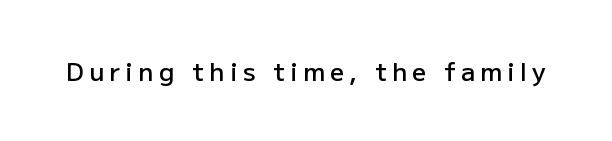
The image shows 25 px text type, upright; set unusually wide letter spacing (+0.21 em), not underlined.
